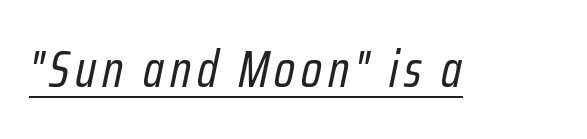
Designer's note — italics engaged. Spacing verdict: proportional, widths tailored to each character. The characters are drawn with everyday or finer stroke widths. Students, observe the line beneath the letters — that is underlining.
